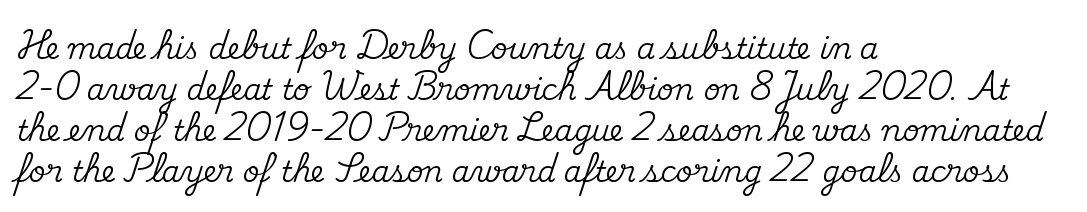
Q: Is the text italic (slanted)? A: Yes.
Q: Is the typeface a serif or a sans-serif typeface? A: Serif.
Q: Is the text underlined? A: No.
Q: How is the paragraph aligned? A: Left-aligned.
Q: Is the spacing between letters normal or unusually wide? A: Normal.
Q: Is the spacing between lines tight, normal or loose? A: Normal.
Q: Width (condensed, normal, or wide)? A: Normal.
Q: Stroke contrast? A: Medium.
Q: x-height? A: Small.
Q: Monospaced? A: No.
